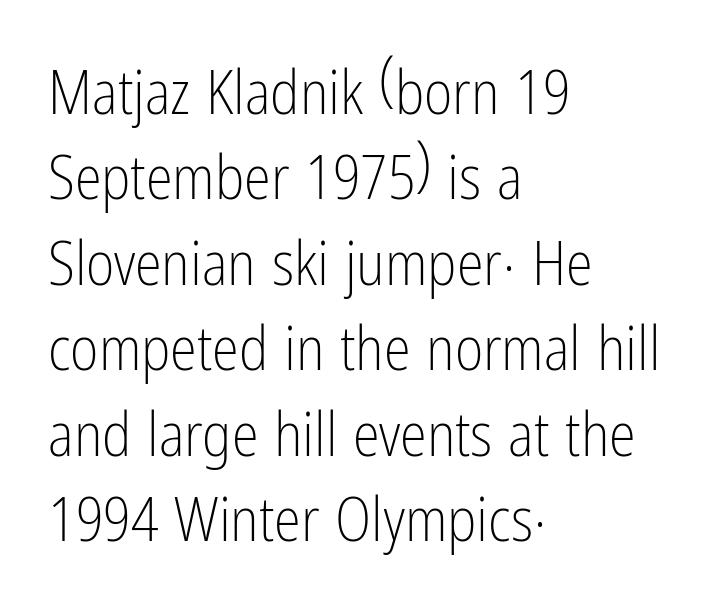
Q: Is the text bold? A: No.
Q: Is the text italic (slanted)? A: No, it is upright.
Q: Is the typeface a serif or a sans-serif typeface? A: Sans-serif.
Q: Is the text underlined? A: No.
Q: How is the paragraph aligned? A: Left-aligned.
Q: Is the spacing between letters normal or unusually wide? A: Normal.
Q: Is the spacing between lines tight, normal or loose? A: Normal.
Q: Width (condensed, normal, or wide)? A: Condensed.
Q: Stroke contrast? A: Low.
Q: x-height? A: Medium.
Q: Monospaced? A: No.
